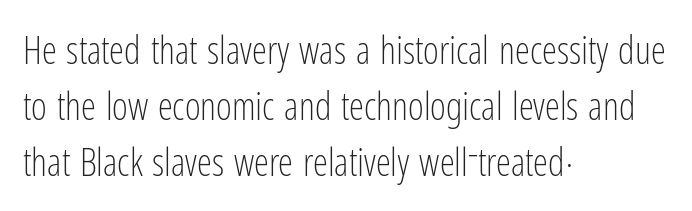
Q: Is the text bold? A: No.
Q: Is the text italic (slanted)? A: No, it is upright.
Q: Is the typeface a serif or a sans-serif typeface? A: Sans-serif.
Q: Is the text underlined? A: No.
Q: How is the paragraph aligned? A: Left-aligned.
Q: Is the spacing between letters normal or unusually wide? A: Normal.
Q: Is the spacing between lines tight, normal or loose? A: Normal.
Q: Width (condensed, normal, or wide)? A: Condensed.
Q: Stroke contrast? A: Low.
Q: x-height? A: Medium.
Q: Monospaced? A: No.
